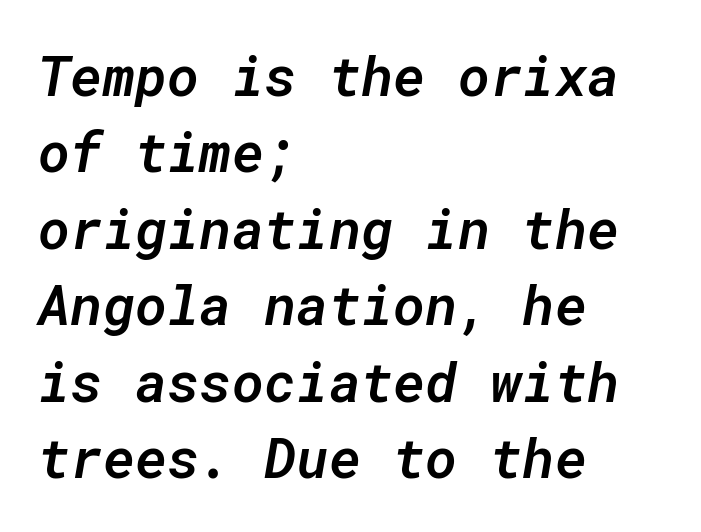
The space directly below the letters is spotless. Slant detected: the letters are inclined. This sample has the even, mechanical cadence of fixed-width lettering. Tracking here is standard; glyphs follow each other at the usual distance. Caption: multi-line text, flush left, ragged right. Weight: semibold (demi).
